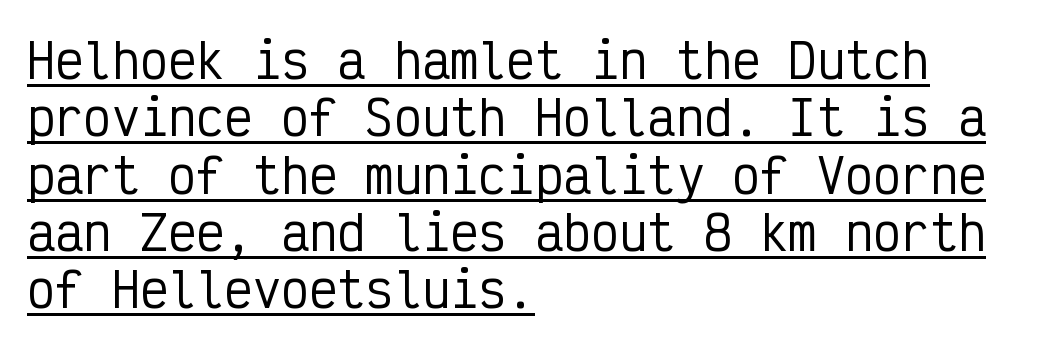
Q: Is the text italic (slanted)? A: No, it is upright.
Q: Is the typeface a serif or a sans-serif typeface? A: Sans-serif.
Q: Is the text underlined? A: Yes.
Q: How is the paragraph aligned? A: Left-aligned.
Q: Is the spacing between letters normal or unusually wide? A: Normal.
Q: Width (condensed, normal, or wide)? A: Condensed.
Q: Stroke contrast? A: Low.
Q: x-height? A: Medium.
Q: Monospaced? A: Yes.
